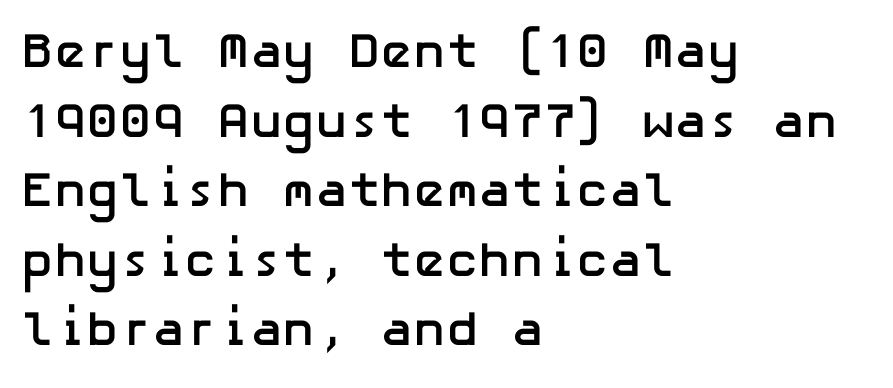
{"serif": "no", "italic": "no", "bold": "yes", "weight": "semibold", "width": "normal", "stroke_contrast": "low", "x_height": "medium", "underline": "no", "align": "left", "line_spacing": "normal", "line_spacing_ratio": 1.42, "letter_spacing": "normal", "letter_spacing_em": 0.0, "glyph_px": 49}
